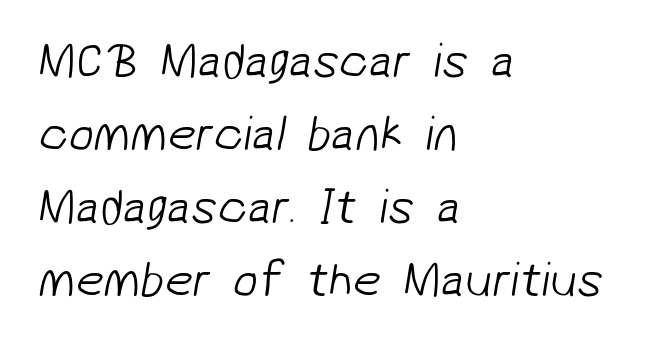
The image shows 50 px light sans-serif type; set left-aligned, normal line spacing (1.46x), normal letter spacing, not underlined; low stroke contrast and a medium x-height.
